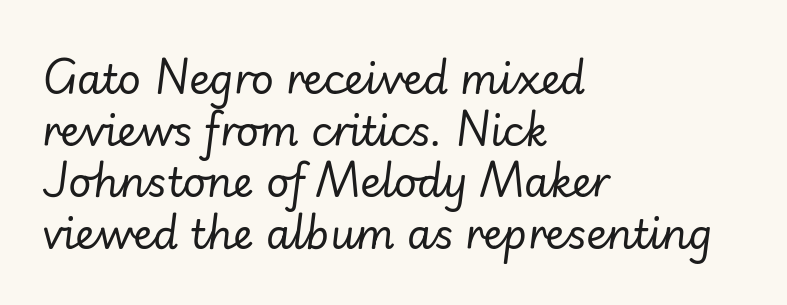
{"italic": "yes", "lean": "right", "slant_degrees": 7, "bold": "no", "weight": "regular", "width": "normal", "stroke_contrast": "low", "x_height": "small", "monospaced": "no", "underline": "no", "align": "left", "line_spacing": "normal", "line_spacing_ratio": 1.29, "letter_spacing": "normal", "letter_spacing_em": 0.0, "glyph_px": 40}
